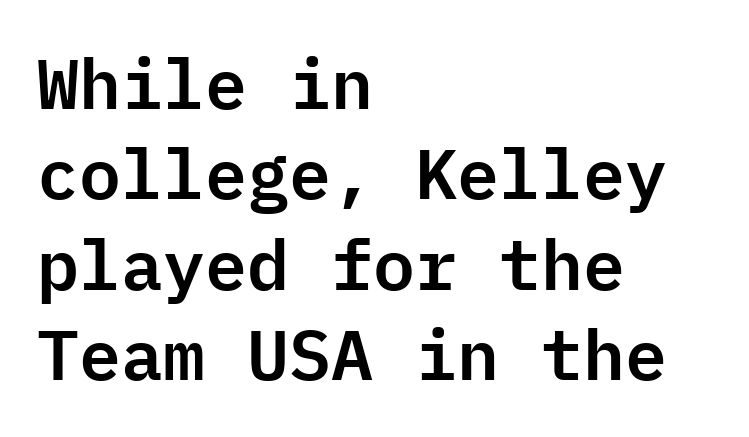
Unlike a traditional serif, this face leaves its strokes unadorned. The lettering holds an erect, upright posture throughout. Looks like terminal output: every glyph gets an equal slot. Regular leading. Letter spacing: default.
